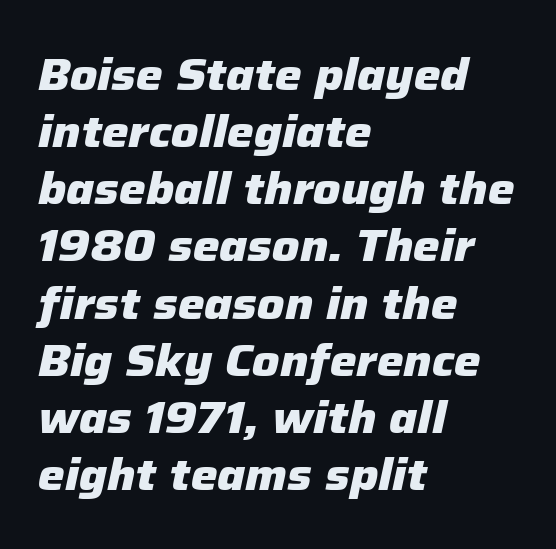
Q: Is the text bold? A: Yes.
Q: Is the text italic (slanted)? A: Yes, it leans right by about 12 degrees.
Q: Is the text underlined? A: No.
Q: How is the paragraph aligned? A: Left-aligned.
Q: Is the spacing between letters normal or unusually wide? A: Normal.
Q: Is the spacing between lines tight, normal or loose? A: Normal.
Q: Width (condensed, normal, or wide)? A: Normal.
Q: Stroke contrast? A: Low.
Q: x-height? A: Medium.
Q: Monospaced? A: No.
